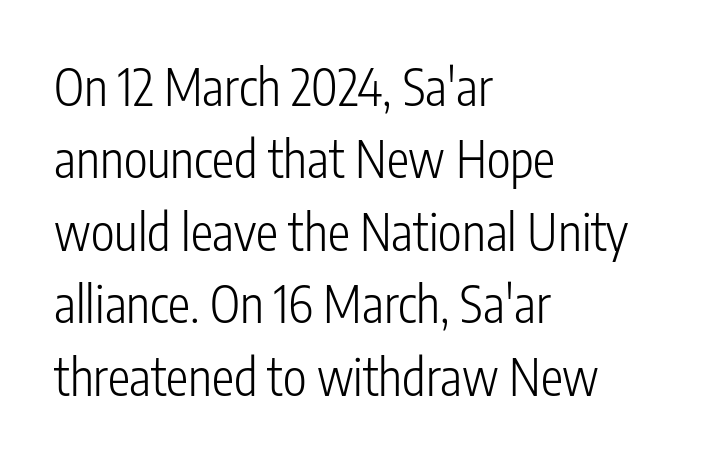
The gaps between neighbouring characters are ordinary and unremarkable. Each line starts at the same left margin while the right side varies. Regular leading. The glyphs are unaccompanied by any horizontal stroke below them. Looks like regular typesetting: each glyph gets only the width it needs. Notice how the stems are strictly vertical — no italics here.
